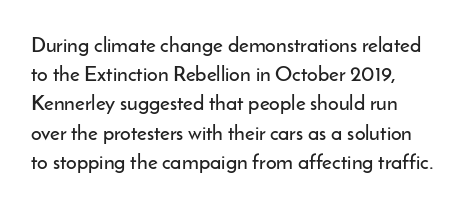
The image shows 21 px text type, upright; set left-aligned, normal line spacing (1.39x), normal letter spacing, not underlined.
